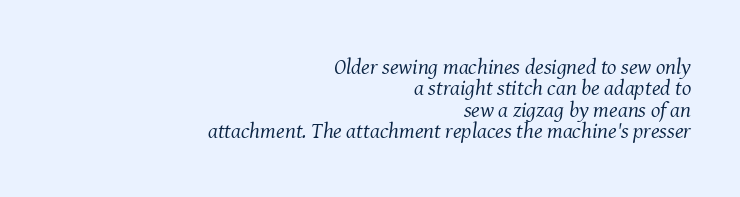
{"italic": "yes", "lean": "right", "slant_degrees": 8, "bold": "no", "underline": "no", "align": "right", "line_spacing": "tight", "line_spacing_ratio": 0.97, "letter_spacing": "normal", "letter_spacing_em": 0.0, "glyph_px": 22}
